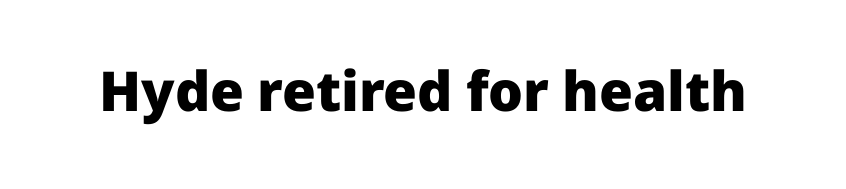
Clear beneath every line of the passage. This sample has the flowing, uneven cadence of proportional lettering. This rendering employs a face without finishing strokes, i.e., a sans-serif. Thick stems and heavy bowls — unmistakably bold.
